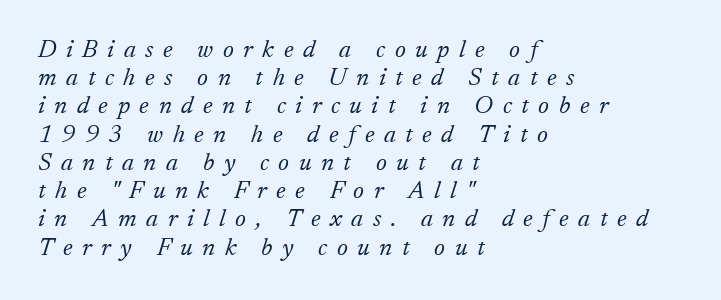
{"italic": "yes", "lean": "right", "slant_degrees": 17, "bold": "no", "underline": "no", "align": "left", "line_spacing": "tight", "line_spacing_ratio": 1.13, "letter_spacing": "wide", "letter_spacing_em": 0.38, "glyph_px": 25}
